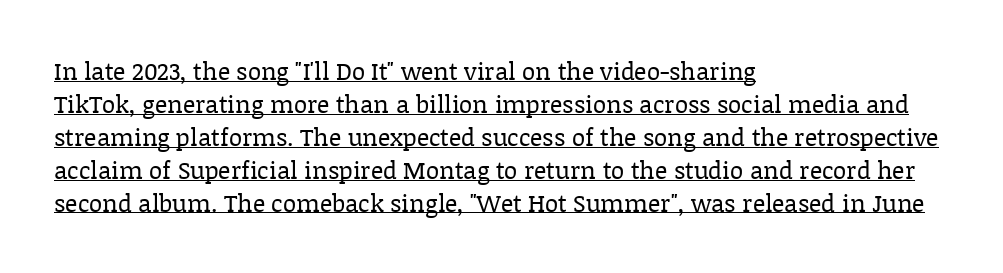
The image shows 24 px text type, upright; set left-aligned, normal line spacing (1.37x), normal letter spacing, underlined.
